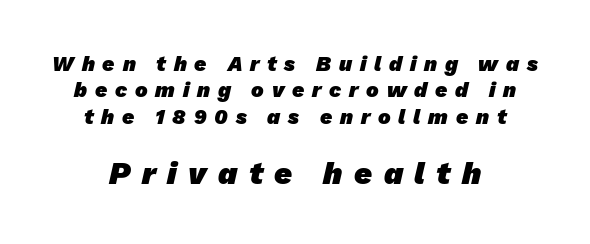
{"serif": "no", "bold": "yes", "weight": "heavy", "width": "normal", "stroke_contrast": "low", "x_height": "medium", "monospaced": "no", "underline": "no", "align": "center", "line_spacing": "normal", "line_spacing_ratio": 1.26, "letter_spacing": "wide", "letter_spacing_em": 0.37, "larger_block": "second", "size_ratio": 1.48, "glyph_px": 31}
